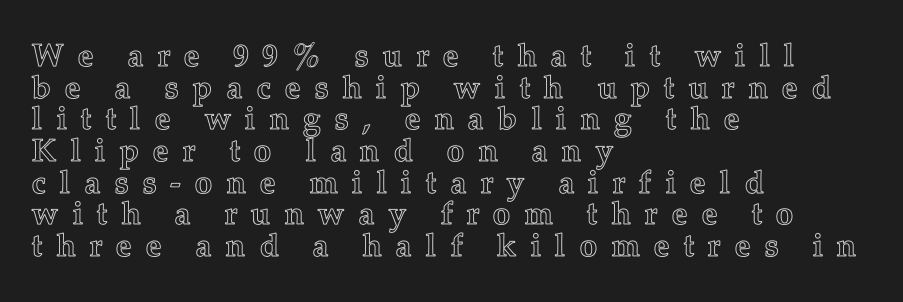
{"italic": "no", "width": "normal", "x_height": "medium", "monospaced": "no", "underline": "no", "align": "left", "line_spacing": "tight", "line_spacing_ratio": 0.99, "letter_spacing": "wide", "letter_spacing_em": 0.42, "glyph_px": 32}
